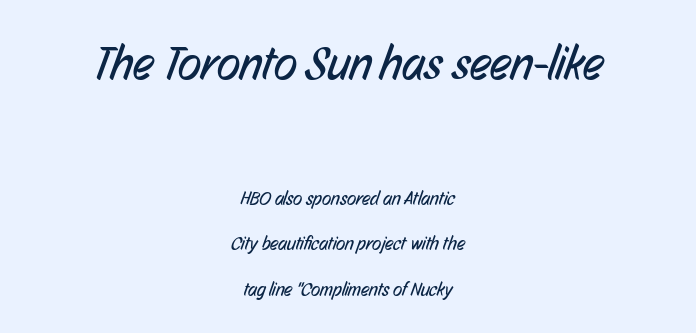
The image shows 48 px regular-weight, condensed sans-serif type; set centered, loose line spacing (2.4x), normal letter spacing, not underlined; the first (top) block is 2.53x larger; low stroke contrast and a medium x-height.
